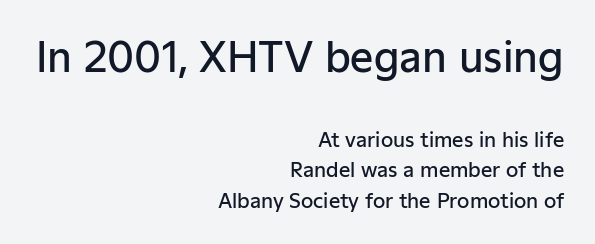
{"serif": "no", "italic": "no", "bold": "semi", "weight": "semibold", "width": "normal", "stroke_contrast": "low", "x_height": "medium", "monospaced": "no", "underline": "no", "align": "right", "line_spacing": "normal", "line_spacing_ratio": 1.53, "letter_spacing": "normal", "letter_spacing_em": 0.0, "larger_block": "first", "size_ratio": 2.05, "glyph_px": 41}
